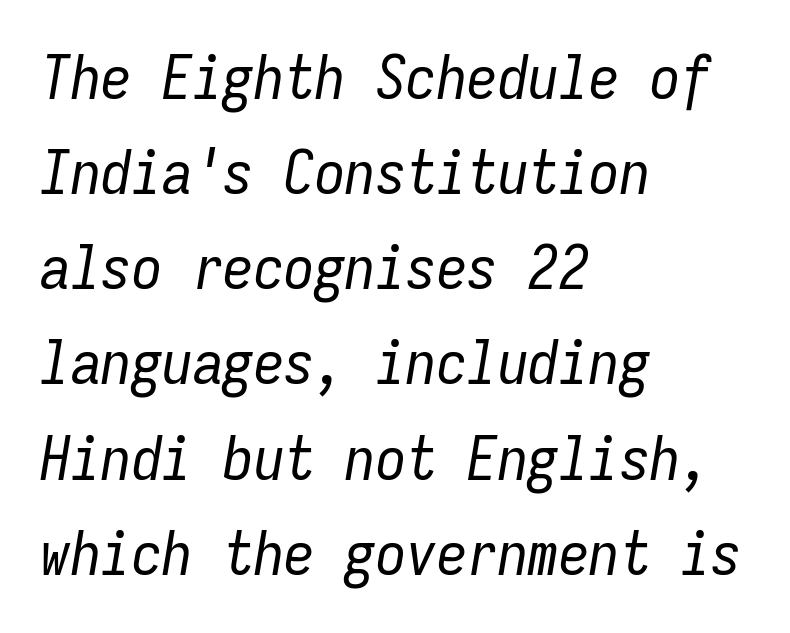
{"italic": "yes", "lean": "right", "slant_degrees": 9, "bold": "no", "weight": "regular", "width": "condensed", "stroke_contrast": "low", "x_height": "medium", "monospaced": "yes", "underline": "no", "align": "left", "line_spacing": "normal", "line_spacing_ratio": 1.56, "letter_spacing": "normal", "letter_spacing_em": 0.0, "glyph_px": 61}
